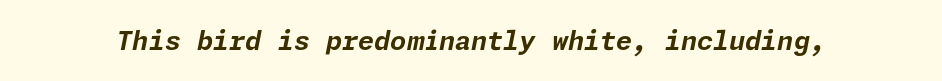
Q: Is the text bold? A: Yes.
Q: Is the text italic (slanted)? A: Yes, it leans right by about 11 degrees.
Q: Is the text underlined? A: No.
Q: Is the spacing between letters normal or unusually wide? A: Normal.
